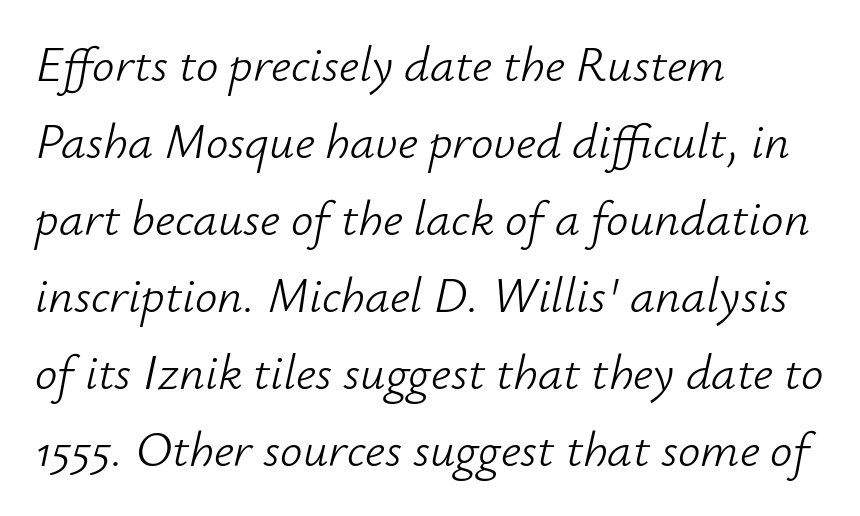
Does extra space separate the letters? No, they use regular spacing. A light-to-regular cut is what we see here. Note the varied advance widths — an 'i' is clearly narrower than an 'm'. Every row of glyphs begins at an identical x-position on the left. Line spacing here is normal.
